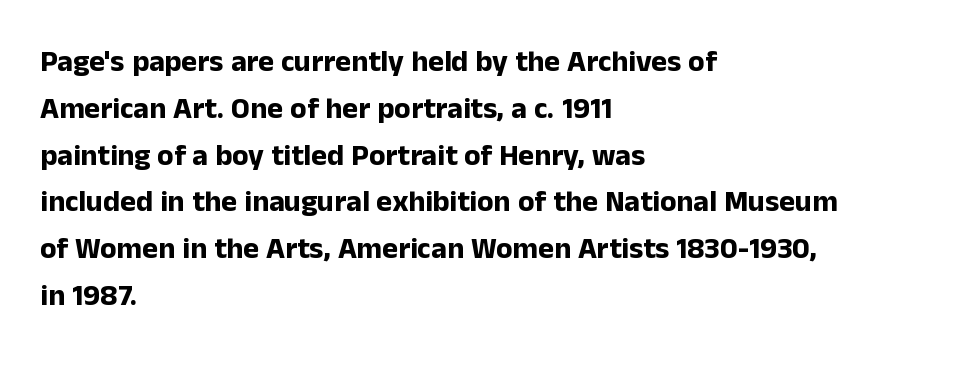
Q: Is the text bold? A: Yes.
Q: Is the text italic (slanted)? A: No, it is upright.
Q: Is the typeface a serif or a sans-serif typeface? A: Sans-serif.
Q: Is the text underlined? A: No.
Q: How is the paragraph aligned? A: Left-aligned.
Q: Is the spacing between letters normal or unusually wide? A: Normal.
Q: Is the spacing between lines tight, normal or loose? A: Normal.
Q: Width (condensed, normal, or wide)? A: Normal.
Q: Stroke contrast? A: Low.
Q: x-height? A: Medium.
Q: Monospaced? A: No.
